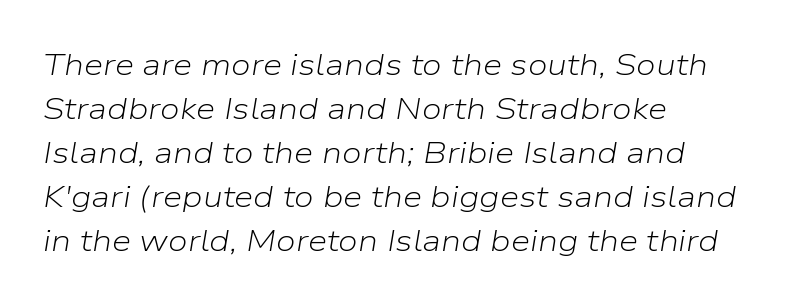
Looking at the ascenders, they clearly lean. No chunkiness to these letters — they're not bold. Bare-footed words on every line. Vertically, the passage feels balanced, rows spaced as you'd expect. Proportional: the letters do not fall into vertical columns.
